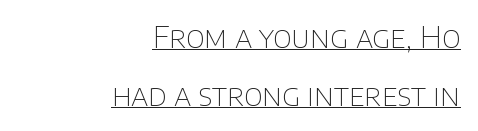
Q: Is the text bold? A: No.
Q: Is the text italic (slanted)? A: No, it is upright.
Q: Is the typeface a serif or a sans-serif typeface? A: Sans-serif.
Q: Is the text underlined? A: Yes.
Q: How is the paragraph aligned? A: Right-aligned.
Q: Is the spacing between letters normal or unusually wide? A: Normal.
Q: Is the spacing between lines tight, normal or loose? A: Loose.
Q: Width (condensed, normal, or wide)? A: Normal.
Q: Stroke contrast? A: Low.
Q: x-height? A: Large.
Q: Monospaced? A: No.
